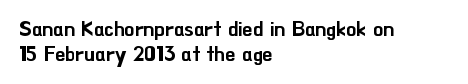
Q: Is the text italic (slanted)? A: No, it is upright.
Q: Is the text underlined? A: No.
Q: How is the paragraph aligned? A: Left-aligned.
Q: Is the spacing between letters normal or unusually wide? A: Normal.
Q: Is the spacing between lines tight, normal or loose? A: Normal.
